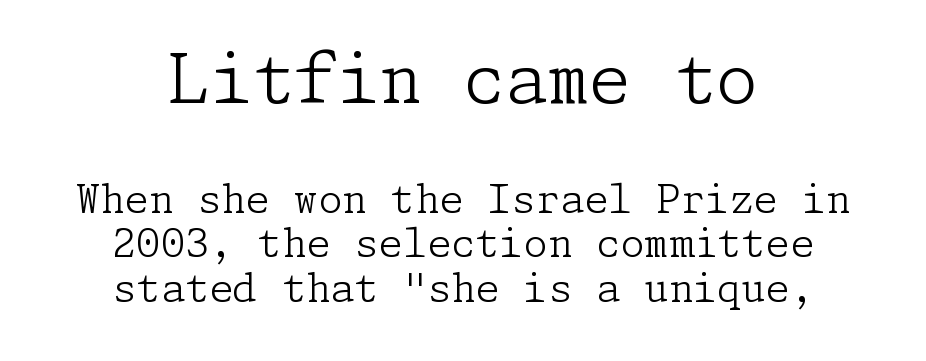
The more generous point size was reserved for the upper chunk. Rule under the text: the space is simply empty. Both edges are ragged and mirror each other, which tells us the setting is centered. Vertically, the passage feels compressed, each row crowding the next.
